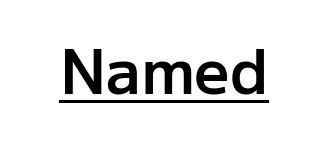
Q: Is the text bold? A: Semi-bold.
Q: Is the text italic (slanted)? A: No, it is upright.
Q: Is the typeface a serif or a sans-serif typeface? A: Sans-serif.
Q: Is the text underlined? A: Yes.
Q: Is the spacing between letters normal or unusually wide? A: Normal.
Q: Width (condensed, normal, or wide)? A: Normal.
Q: Stroke contrast? A: Low.
Q: x-height? A: Medium.
Q: Monospaced? A: No.
